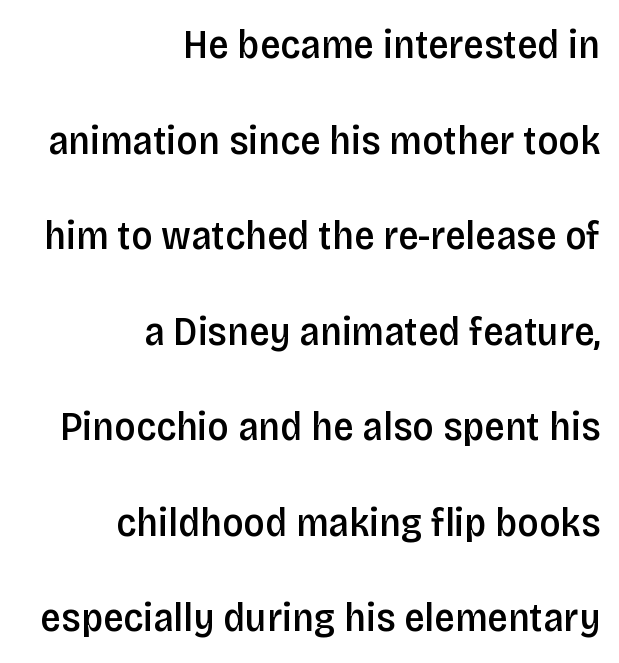
Ascenders rise straight up at ninety degrees. Summary of vertical rhythm: relaxed, with wide interline spacing. The gap between lines stays unmarked. On the weight axis this lands at semibold, roughly 600. The passage is arranged like a letterhead date or caption credit — flush right. The horizontal fit of the characters is conventional and even.
